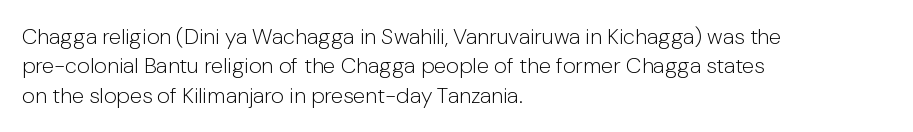
Q: Is the text bold? A: No.
Q: Is the text italic (slanted)? A: No, it is upright.
Q: Is the text underlined? A: No.
Q: How is the paragraph aligned? A: Left-aligned.
Q: Is the spacing between letters normal or unusually wide? A: Normal.
Q: Is the spacing between lines tight, normal or loose? A: Normal.
